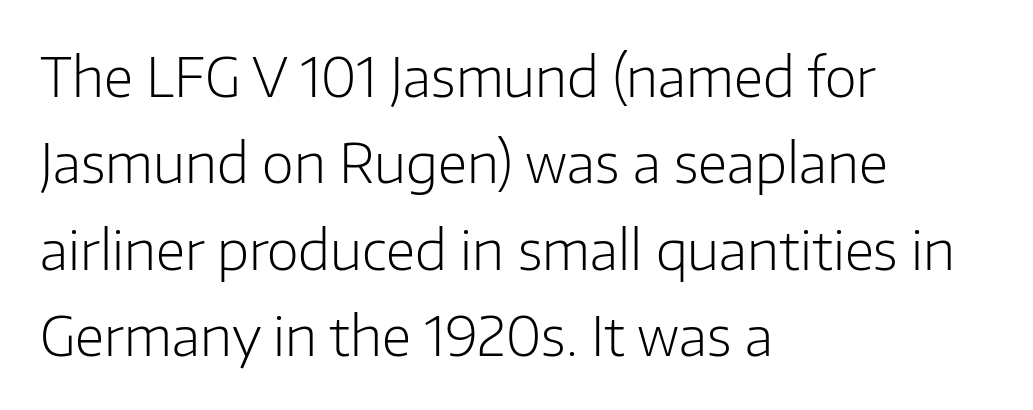
The characters display no serif detailing; their extremities are plain. Quick note: underline off. When letters stand straight like this, we call the style roman or upright. This sample is left-justified, so line endings fall wherever the words run out. The designer left line spacing at the default.
